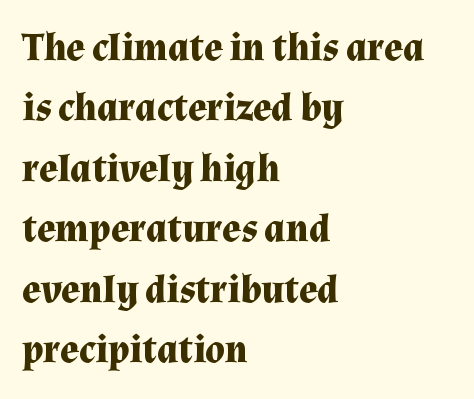
The image shows 39 px bold serif type, upright; set left-aligned, normal line spacing (1.55x), normal letter spacing, not underlined; medium stroke contrast and a medium x-height.
